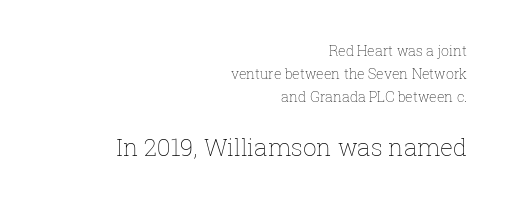
One-word summary of the alignment: right. Baseline-to-baseline distance is the conventional proportion of letter height. Quick note: underline off. Does extra space separate the letters? No, they use regular spacing. Visually, the bottom section dominates because its glyphs are scaled up.
